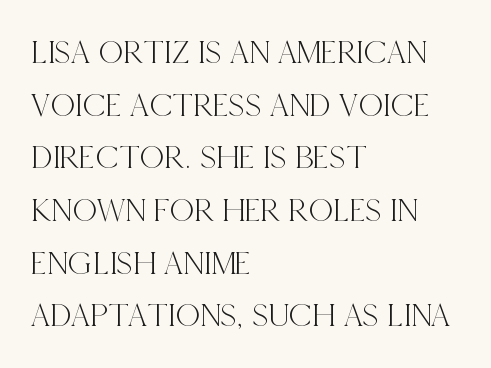
{"serif": "yes", "italic": "no", "width": "condensed", "x_height": "large", "monospaced": "no", "underline": "no", "align": "left", "line_spacing": "normal", "line_spacing_ratio": 1.55, "letter_spacing": "normal", "letter_spacing_em": 0.0, "glyph_px": 34}
